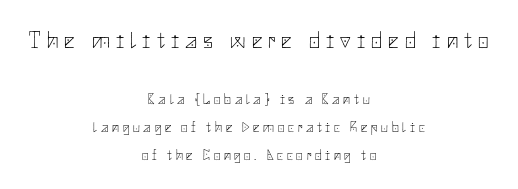
{"italic": "no", "bold": "no", "underline": "no", "align": "center", "line_spacing": "loose", "line_spacing_ratio": 2.02, "letter_spacing": "wide", "letter_spacing_em": 0.27, "larger_block": "first", "size_ratio": 1.64, "glyph_px": 23}
